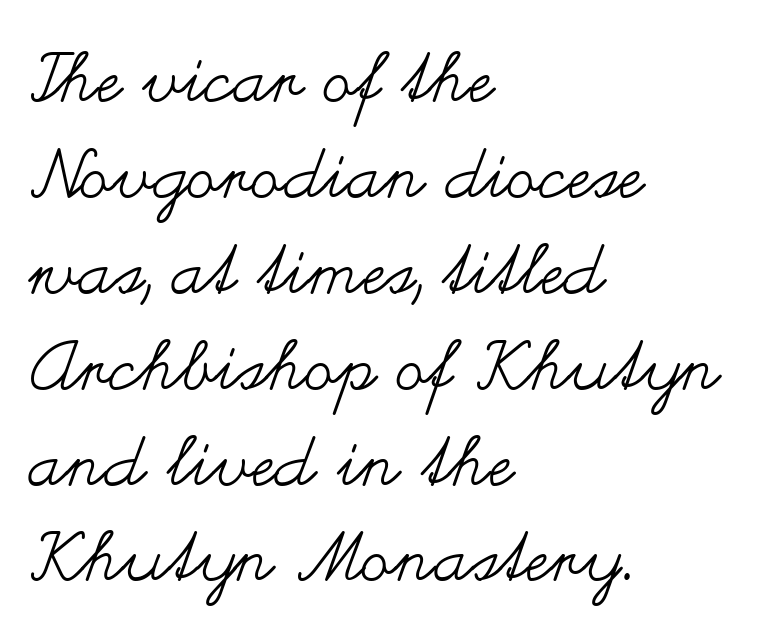
The image shows 68 px regular-weight, wide type; set left-aligned, normal line spacing (1.41x), normal letter spacing, not underlined; medium stroke contrast and a small x-height.
